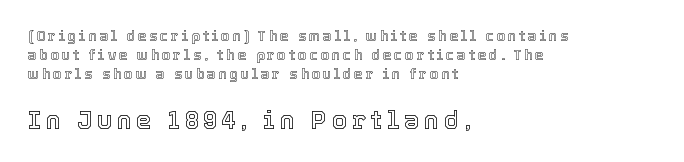
The lettering stays uniformly vertical, giving the passage a roman look. Rows of type keep a routine distance in the vertical direction. The typesetter chose a ragged-right arrangement here. Nobody drew a line under any word here. The passage shown begins with its smaller block and ends with its larger one.
